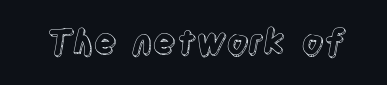
Q: Is the text italic (slanted)? A: Yes.
Q: Is the text underlined? A: No.
Q: Is the spacing between letters normal or unusually wide? A: Normal.
Q: Width (condensed, normal, or wide)? A: Condensed.
Q: x-height? A: Large.
Q: Monospaced? A: No.
